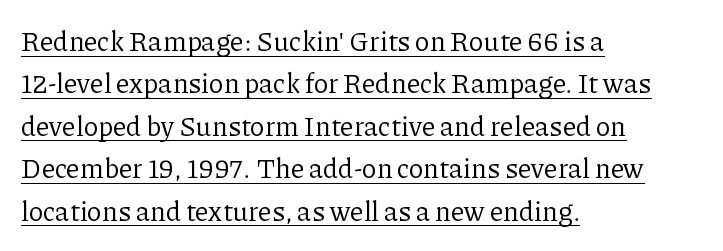
{"italic": "no", "bold": "no", "underline": "yes", "align": "left", "line_spacing": "normal", "line_spacing_ratio": 1.57, "letter_spacing": "normal", "letter_spacing_em": 0.0, "glyph_px": 27}
